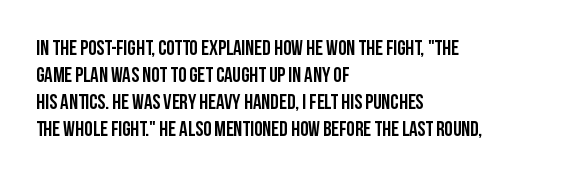
The letters stand straight up with perfectly vertical stems. Tracking here is standard; glyphs follow each other at the usual distance. Whoever set this chose a conventional vertical rhythm. The paragraph has a hard left edge and a soft right edge. Has an underline been added? It has not.
